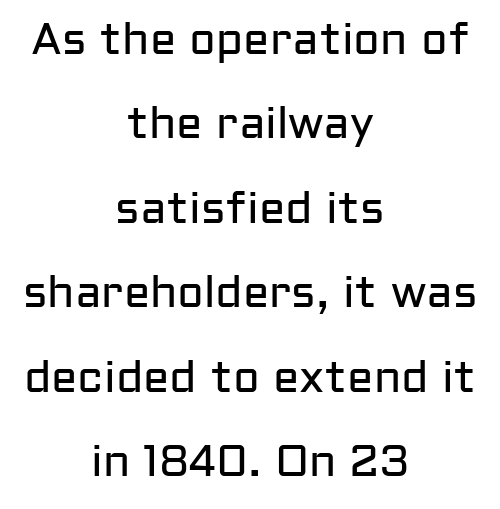
{"serif": "no", "italic": "no", "bold": "no", "weight": "regular", "width": "normal", "stroke_contrast": "low", "x_height": "medium", "monospaced": "no", "underline": "no", "align": "center", "line_spacing": "loose", "line_spacing_ratio": 1.92, "letter_spacing": "normal", "letter_spacing_em": 0.0, "glyph_px": 44}
